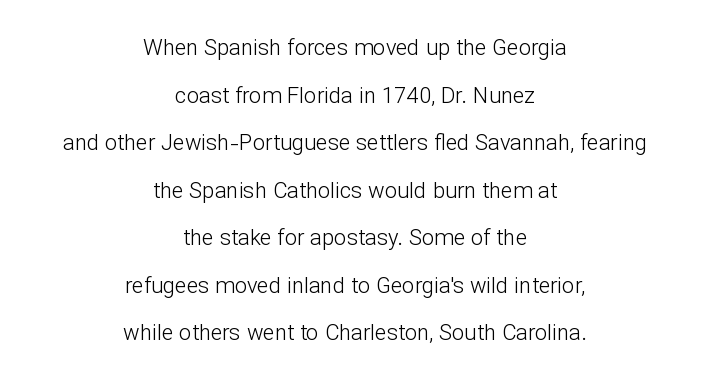
Q: Is the text bold? A: No.
Q: Is the text italic (slanted)? A: No, it is upright.
Q: Is the text underlined? A: No.
Q: How is the paragraph aligned? A: Centered.
Q: Is the spacing between letters normal or unusually wide? A: Normal.
Q: Is the spacing between lines tight, normal or loose? A: Loose.
